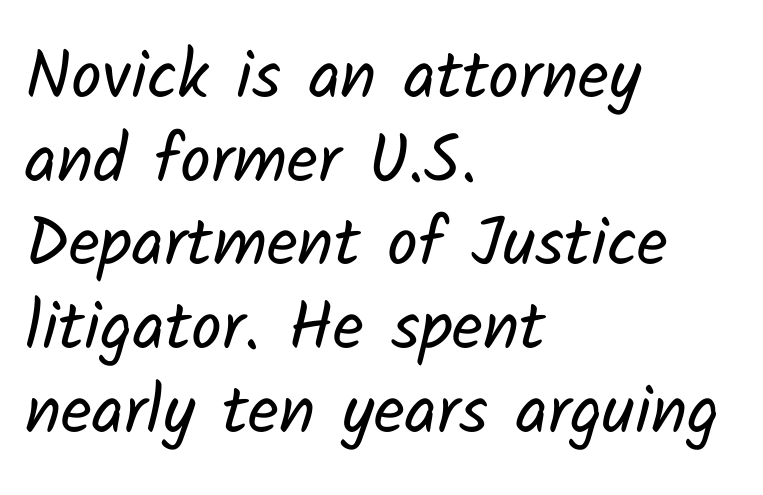
Q: Is the text bold? A: No.
Q: Is the typeface a serif or a sans-serif typeface? A: Sans-serif.
Q: Is the text underlined? A: No.
Q: How is the paragraph aligned? A: Left-aligned.
Q: Is the spacing between letters normal or unusually wide? A: Normal.
Q: Width (condensed, normal, or wide)? A: Normal.
Q: Stroke contrast? A: Low.
Q: x-height? A: Medium.
Q: Monospaced? A: No.
